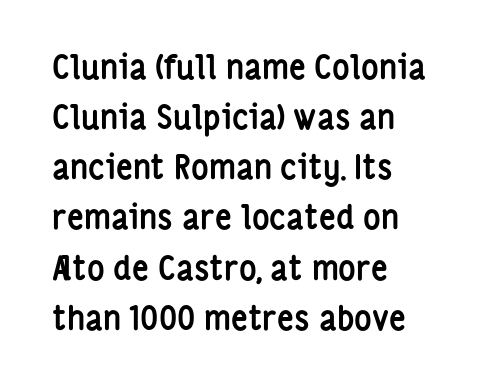
{"serif": "no", "italic": "no", "bold": "yes", "weight": "semibold", "width": "condensed", "stroke_contrast": "low", "x_height": "medium", "monospaced": "no", "underline": "no", "align": "left", "line_spacing": "normal", "line_spacing_ratio": 1.52, "letter_spacing": "normal", "letter_spacing_em": 0.0, "glyph_px": 33}
